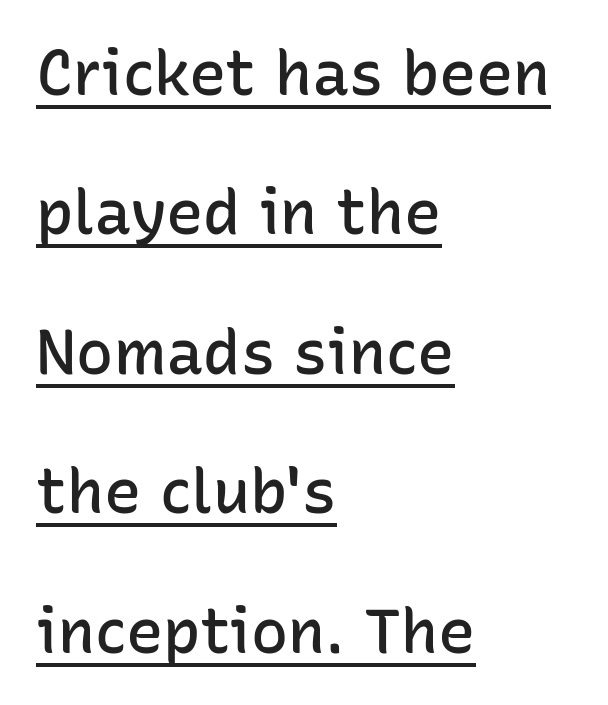
Each line of the rendering has a horizontal stroke beneath the glyphs. Moderately thickened strokes mark this as semibold type. Unlike italic type, these characters show no tilt at all. Teacher's note: observe the even left margin — that is flush-left alignment.
